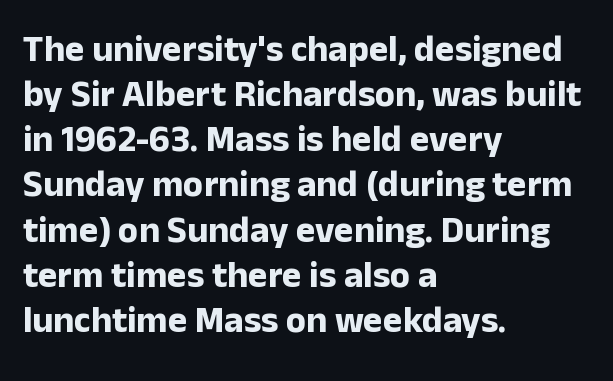
{"serif": "no", "italic": "no", "bold": "yes", "weight": "bold", "width": "normal", "stroke_contrast": "low", "x_height": "medium", "monospaced": "no", "underline": "no", "align": "left", "line_spacing_ratio": 1.22, "letter_spacing": "normal", "letter_spacing_em": 0.0, "glyph_px": 37}
